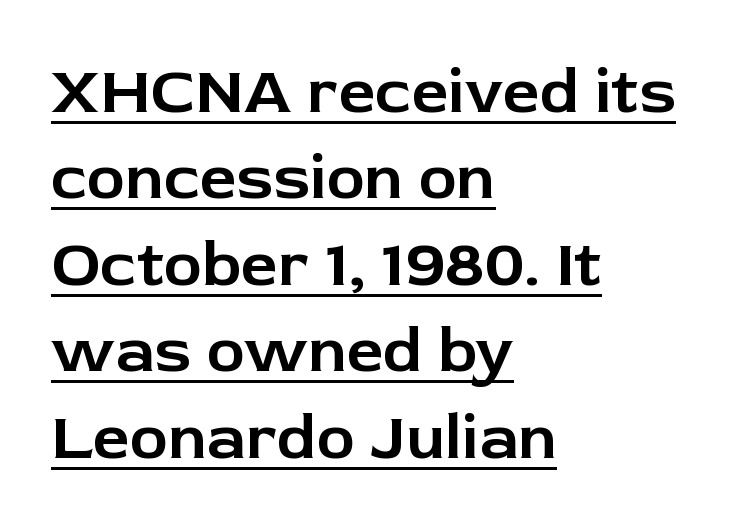
{"serif": "no", "italic": "no", "width": "normal", "stroke_contrast": "low", "x_height": "medium", "monospaced": "no", "underline": "yes", "align": "left", "line_spacing": "normal", "line_spacing_ratio": 1.33, "letter_spacing": "normal", "letter_spacing_em": 0.0, "glyph_px": 65}
